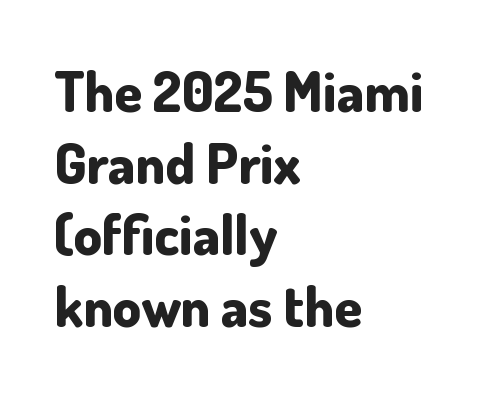
Vertical strokes here are truly vertical. Honestly, there is no underline to notice here at all. The line-height multiplier appears to be the usual default. Stroke thickness is high; the sample reads as a true bold.
